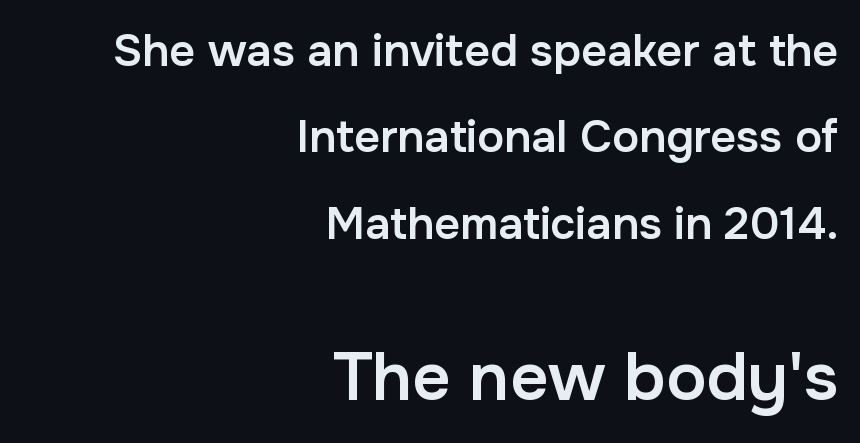
Q: Is the text bold? A: Semi-bold.
Q: Is the text italic (slanted)? A: No, it is upright.
Q: Is the typeface a serif or a sans-serif typeface? A: Sans-serif.
Q: Is the text underlined? A: No.
Q: How is the paragraph aligned? A: Right-aligned.
Q: Is the spacing between letters normal or unusually wide? A: Normal.
Q: Is the spacing between lines tight, normal or loose? A: Loose.
Q: Which block of text is set in a larger size, the first (top) or the second (bottom)? A: The second (bottom) one.
Q: Width (condensed, normal, or wide)? A: Normal.
Q: Stroke contrast? A: Low.
Q: x-height? A: Medium.
Q: Monospaced? A: No.
